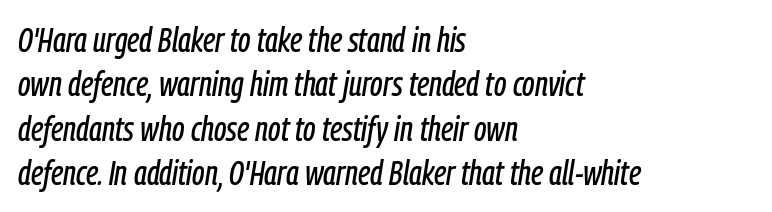
Q: Is the text italic (slanted)? A: Yes, it leans right by about 9 degrees.
Q: Is the text underlined? A: No.
Q: How is the paragraph aligned? A: Left-aligned.
Q: Is the spacing between letters normal or unusually wide? A: Normal.
Q: Is the spacing between lines tight, normal or loose? A: Normal.
Q: Width (condensed, normal, or wide)? A: Condensed.
Q: Stroke contrast? A: Low.
Q: x-height? A: Medium.
Q: Monospaced? A: No.
